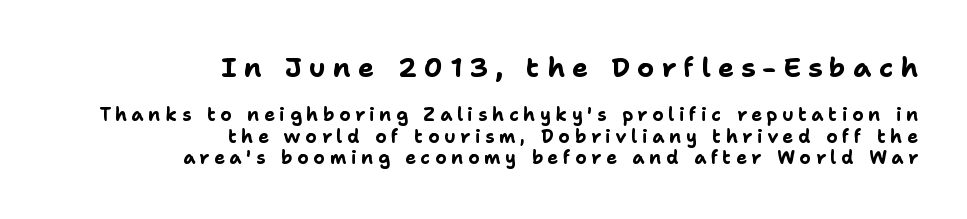
The image shows 27 px bold type, upright; set right-aligned, line spacing 1.18x, unusually wide letter spacing (+0.26 em), not underlined; the first (top) block is 1.5x larger.
